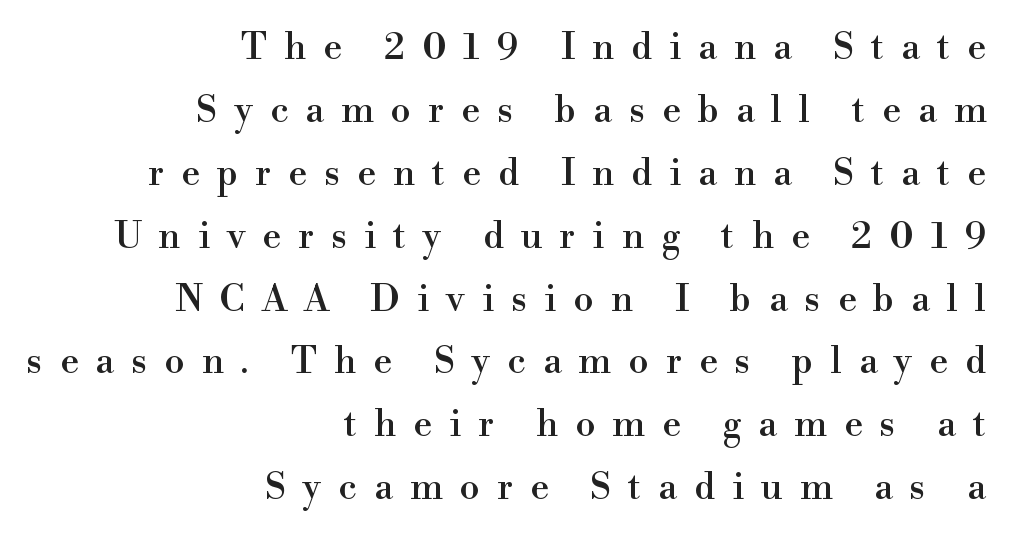
Q: Is the text italic (slanted)? A: No, it is upright.
Q: Is the typeface a serif or a sans-serif typeface? A: Serif.
Q: Is the text underlined? A: No.
Q: How is the paragraph aligned? A: Right-aligned.
Q: Is the spacing between letters normal or unusually wide? A: Unusually wide.
Q: Is the spacing between lines tight, normal or loose? A: Normal.
Q: Width (condensed, normal, or wide)? A: Normal.
Q: Stroke contrast? A: High.
Q: x-height? A: Small.
Q: Monospaced? A: No.
